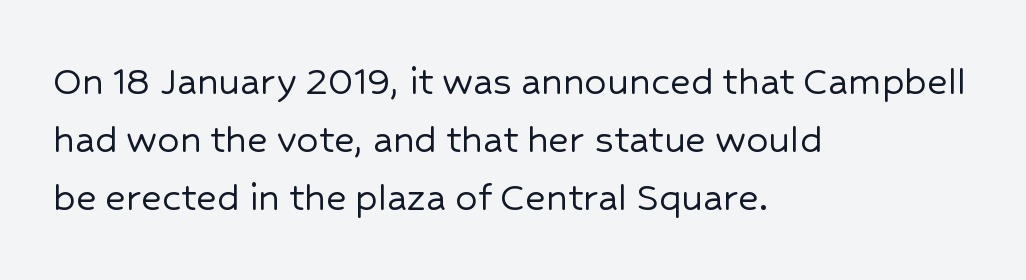
It's the straight-up-and-down kind of type. The passage shown is typed in a proportional face where columns would drift. Default kerning and tracking; the words read as compact shapes. Type without underlining. Type style note: lacks serifs.
